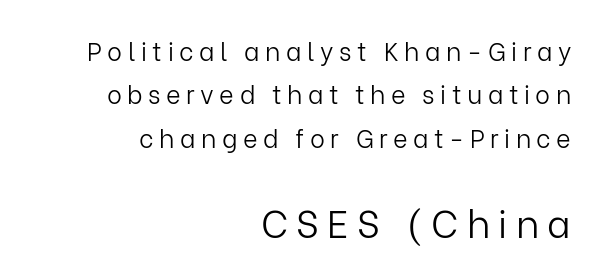
The image shows 38 px light sans-serif type, upright; set right-aligned, line spacing 1.74x, unusually wide letter spacing (+0.22 em), not underlined; the second (bottom) block is 1.52x larger; low stroke contrast and a medium x-height.
